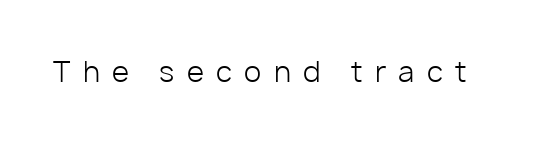
{"serif": "no", "italic": "no", "bold": "no", "weight": "light", "width": "normal", "stroke_contrast": "low", "x_height": "medium", "monospaced": "no", "underline": "no", "letter_spacing": "wide", "letter_spacing_em": 0.44, "glyph_px": 28}
